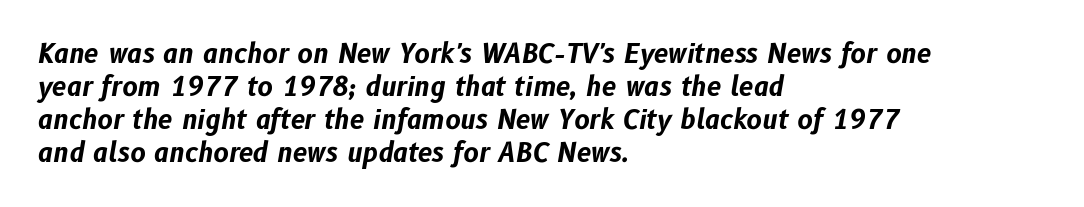
Does the leading feel generous? No, just average. Typeset ragged right — the left edge is the straight one. The specimen omits any rule beneath the text block's lines. Each glyph is drawn with heavy, bold strokes. A typesetter would mark this as italic. Nobody touched the tracking dial on this one.
